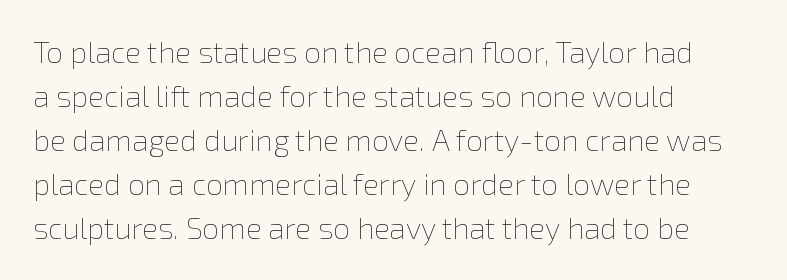
The image shows 30 px thin type, upright; set left-aligned, normal line spacing (1.47x), normal letter spacing, not underlined; low stroke contrast and a medium x-height.
